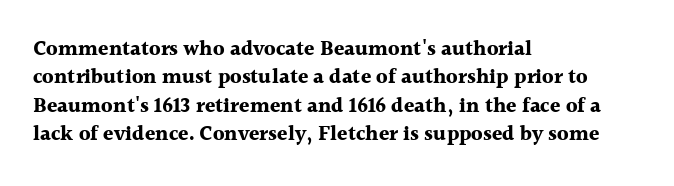
The image shows 21 px bold type, upright; set left-aligned, normal line spacing (1.35x), normal letter spacing, not underlined.
